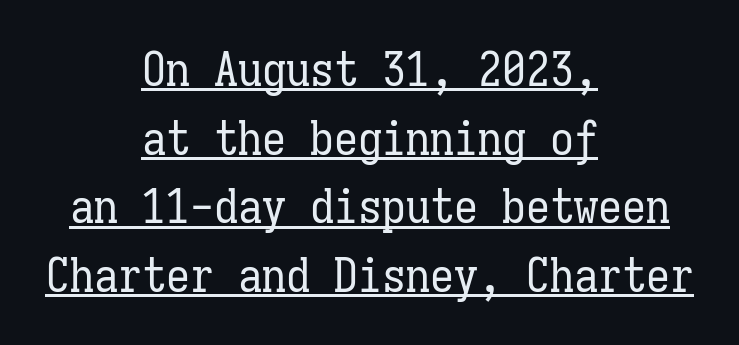
Q: Is the text bold? A: No.
Q: Is the text italic (slanted)? A: No, it is upright.
Q: Is the text underlined? A: Yes.
Q: How is the paragraph aligned? A: Centered.
Q: Is the spacing between letters normal or unusually wide? A: Normal.
Q: Is the spacing between lines tight, normal or loose? A: Normal.
Q: Width (condensed, normal, or wide)? A: Condensed.
Q: Stroke contrast? A: Low.
Q: x-height? A: Medium.
Q: Monospaced? A: Yes.
